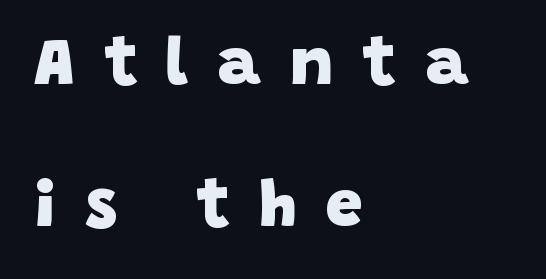
Q: Is the text bold? A: Yes.
Q: Is the typeface a serif or a sans-serif typeface? A: Sans-serif.
Q: Is the text underlined? A: No.
Q: How is the paragraph aligned? A: Left-aligned.
Q: Is the spacing between letters normal or unusually wide? A: Unusually wide.
Q: Is the spacing between lines tight, normal or loose? A: Loose.
Q: Width (condensed, normal, or wide)? A: Normal.
Q: Stroke contrast? A: Low.
Q: x-height? A: Large.
Q: Monospaced? A: No.
